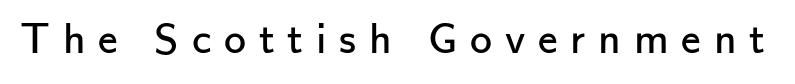
Q: Is the text bold? A: No.
Q: Is the text italic (slanted)? A: No, it is upright.
Q: Is the typeface a serif or a sans-serif typeface? A: Sans-serif.
Q: Is the text underlined? A: No.
Q: Is the spacing between letters normal or unusually wide? A: Unusually wide.
Q: Width (condensed, normal, or wide)? A: Normal.
Q: Stroke contrast? A: Low.
Q: x-height? A: Small.
Q: Monospaced? A: No.
